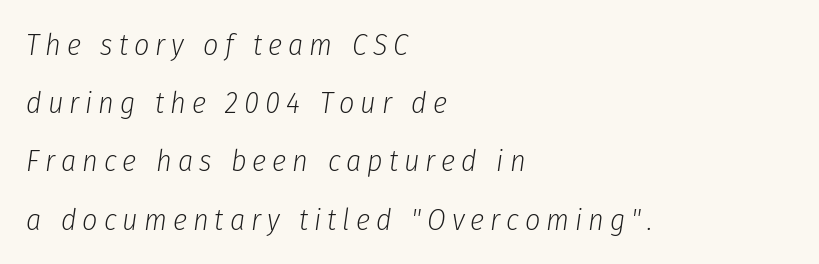
Quick note: underline off. Weight: in the light-to-regular range. Horizontal bands of white between lines are thick stripes. The setting favours the left margin, as ordinary paragraphs usually do. Italic: yes, the glyphs are oblique.
